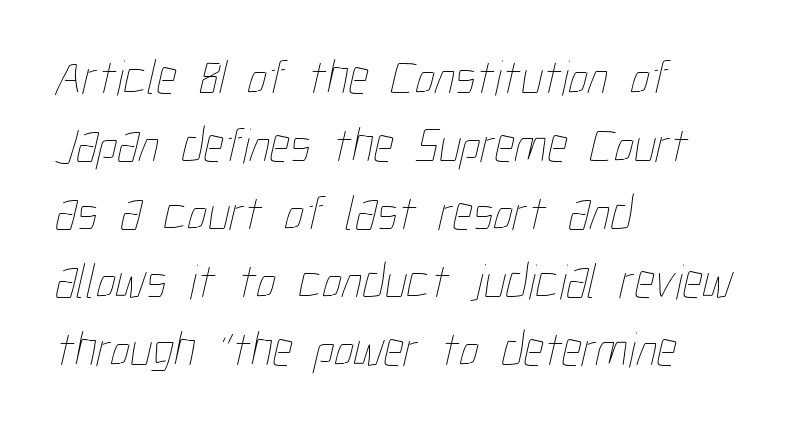
Q: Is the text bold? A: No.
Q: Is the text underlined? A: No.
Q: How is the paragraph aligned? A: Left-aligned.
Q: Is the spacing between letters normal or unusually wide? A: Normal.
Q: Is the spacing between lines tight, normal or loose? A: Normal.
Q: Width (condensed, normal, or wide)? A: Condensed.
Q: Stroke contrast? A: Low.
Q: x-height? A: Medium.
Q: Monospaced? A: No.
